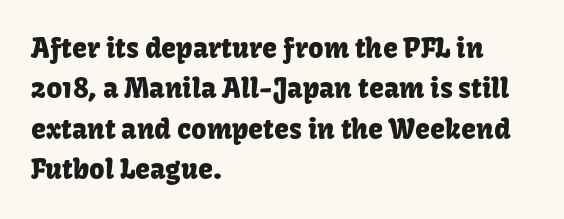
Q: Is the text italic (slanted)? A: No, it is upright.
Q: Is the text underlined? A: No.
Q: How is the paragraph aligned? A: Left-aligned.
Q: Is the spacing between letters normal or unusually wide? A: Normal.
Q: Is the spacing between lines tight, normal or loose? A: Normal.
